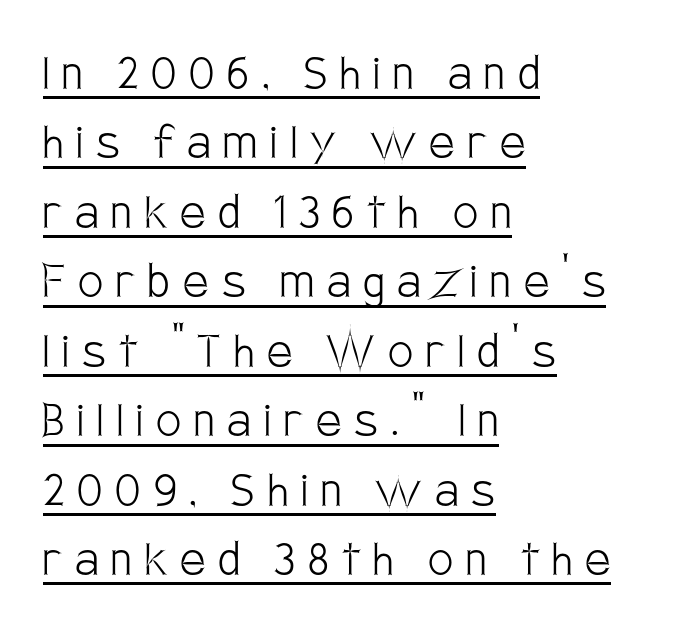
Typographically, this falls in the sans-serif category. There is plenty of visible air inserted between adjacent glyphs. The cut favours lightness, reaching ordinary text weight at its darkest. Each letter keeps its own natural width here, so spacing adapts to shape. It's the straight-up-and-down kind of type.
